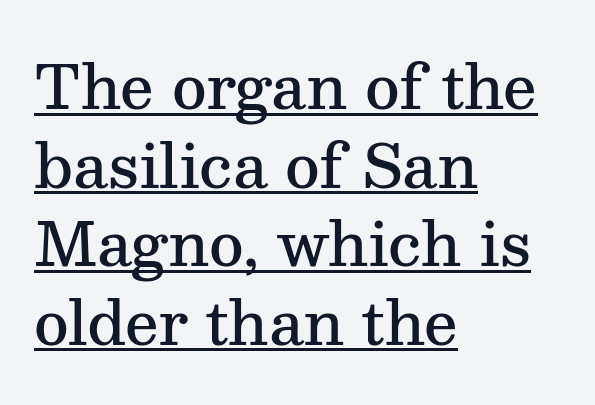
The image shows 60 px semibold serif type, upright; set left-aligned, normal line spacing (1.31x), normal letter spacing, underlined; medium stroke contrast and a medium x-height.
